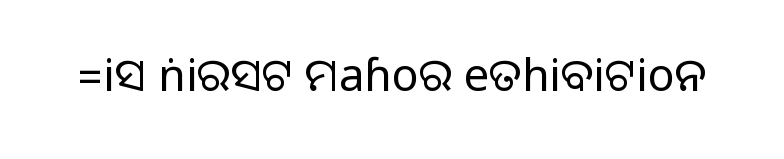
Descenders are the only things crossing below the line. The letters stand upright; this is a roman face. The type is set solid horizontally, with unmodified tracking. These lines are rendered in a variable-pitch font.
